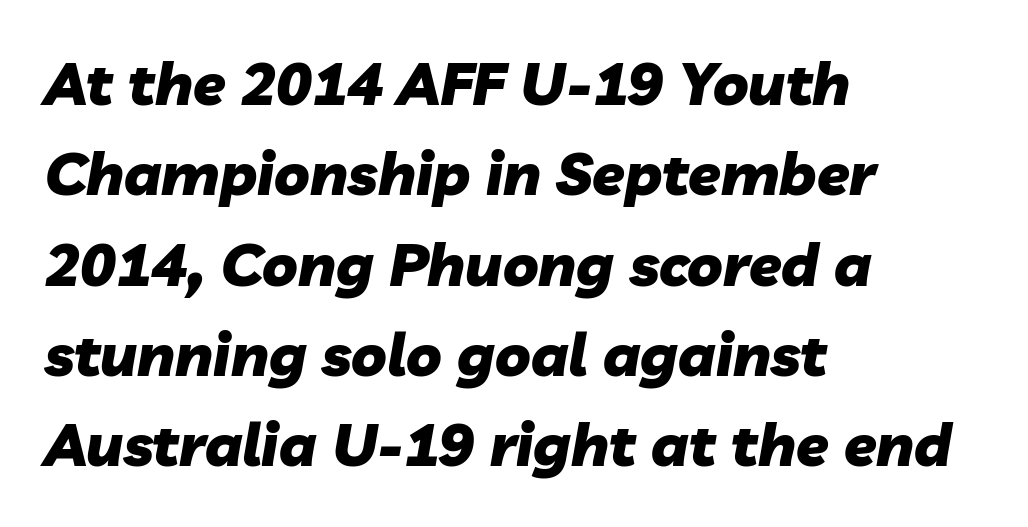
{"italic": "yes", "lean": "right", "slant_degrees": 10, "bold": "yes", "weight": "heavy", "width": "normal", "stroke_contrast": "low", "x_height": "medium", "monospaced": "no", "underline": "no", "align": "left", "line_spacing": "normal", "line_spacing_ratio": 1.53, "letter_spacing": "normal", "letter_spacing_em": 0.0, "glyph_px": 59}
